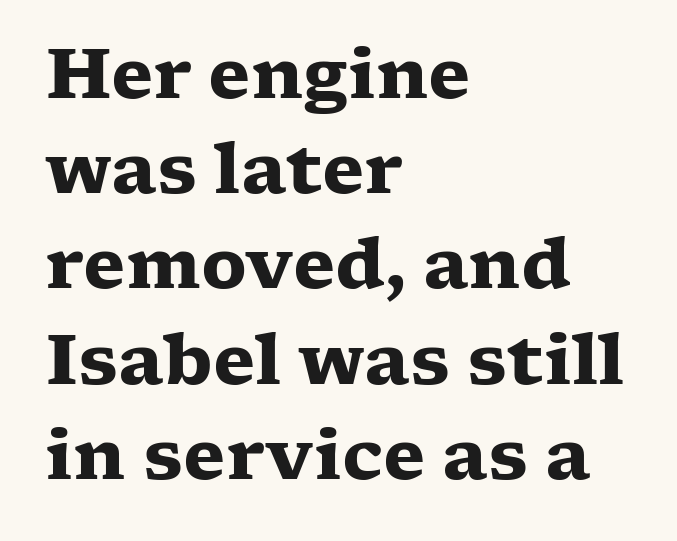
Q: Is the text bold? A: Yes.
Q: Is the text italic (slanted)? A: No, it is upright.
Q: Is the typeface a serif or a sans-serif typeface? A: Serif.
Q: Is the text underlined? A: No.
Q: How is the paragraph aligned? A: Left-aligned.
Q: Is the spacing between letters normal or unusually wide? A: Normal.
Q: Is the spacing between lines tight, normal or loose? A: Normal.
Q: Width (condensed, normal, or wide)? A: Wide.
Q: Stroke contrast? A: Low.
Q: x-height? A: Medium.
Q: Monospaced? A: No.
